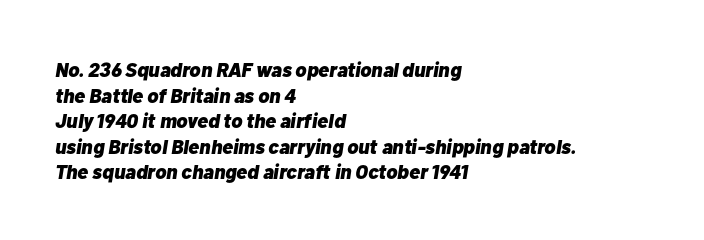
{"italic": "yes", "lean": "right", "slant_degrees": 10, "bold": "yes", "underline": "no", "align": "left", "line_spacing": "normal", "line_spacing_ratio": 1.28, "letter_spacing": "normal", "letter_spacing_em": 0.0, "glyph_px": 20}
